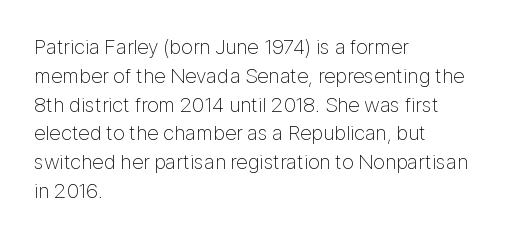
{"italic": "no", "bold": "no", "underline": "no", "align": "left", "line_spacing": "normal", "line_spacing_ratio": 1.37, "letter_spacing": "normal", "letter_spacing_em": 0.0, "glyph_px": 21}
